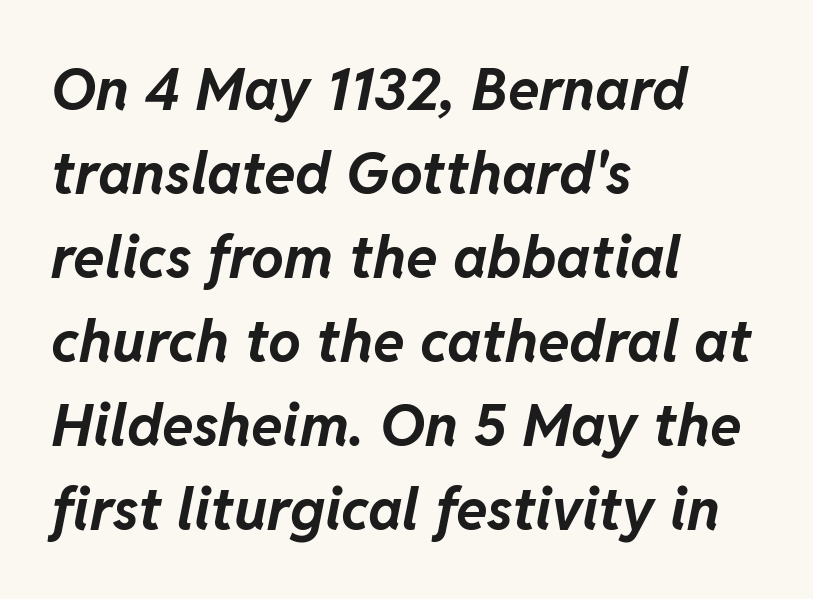
The image shows 58 px bold type, italic (leaning right); set left-aligned, normal line spacing (1.45x), normal letter spacing, not underlined; low stroke contrast and a medium x-height.
